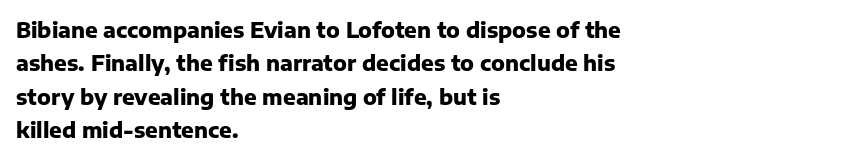
Q: Is the text bold? A: Yes.
Q: Is the text italic (slanted)? A: No, it is upright.
Q: Is the text underlined? A: No.
Q: How is the paragraph aligned? A: Left-aligned.
Q: Is the spacing between letters normal or unusually wide? A: Normal.
Q: Is the spacing between lines tight, normal or loose? A: Normal.
